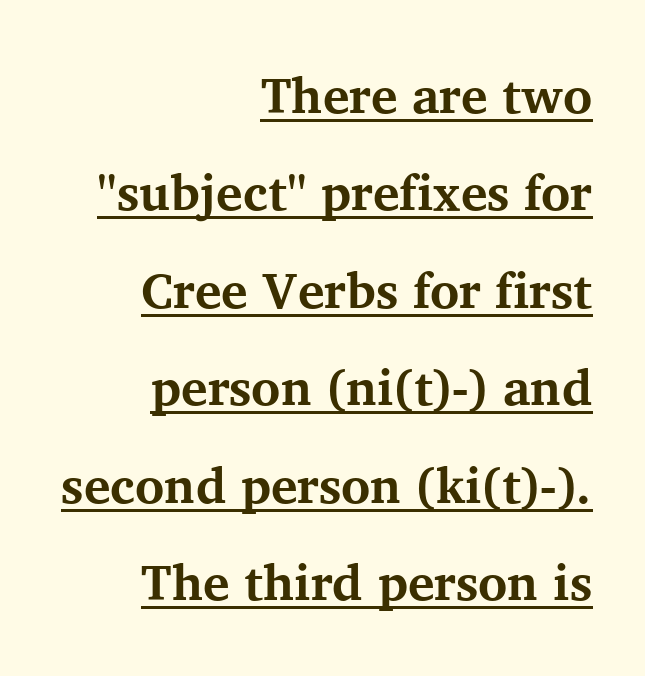
Q: Is the text bold? A: Yes.
Q: Is the text italic (slanted)? A: No, it is upright.
Q: Is the typeface a serif or a sans-serif typeface? A: Serif.
Q: Is the text underlined? A: Yes.
Q: How is the paragraph aligned? A: Right-aligned.
Q: Is the spacing between letters normal or unusually wide? A: Normal.
Q: Is the spacing between lines tight, normal or loose? A: Loose.
Q: Width (condensed, normal, or wide)? A: Normal.
Q: Stroke contrast? A: Medium.
Q: x-height? A: Medium.
Q: Monospaced? A: No.
